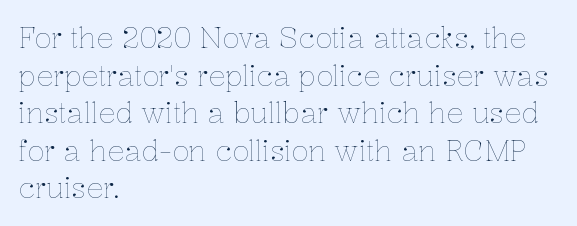
Q: Is the text bold? A: No.
Q: Is the text italic (slanted)? A: No, it is upright.
Q: Is the text underlined? A: No.
Q: How is the paragraph aligned? A: Left-aligned.
Q: Is the spacing between letters normal or unusually wide? A: Normal.
Q: Is the spacing between lines tight, normal or loose? A: Normal.
Q: Width (condensed, normal, or wide)? A: Normal.
Q: Stroke contrast? A: Low.
Q: x-height? A: Medium.
Q: Monospaced? A: No.
